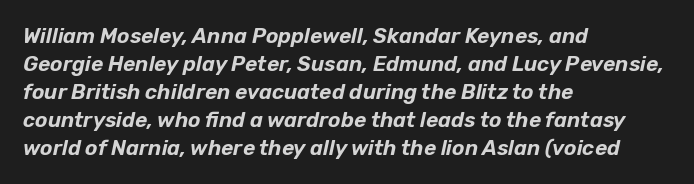
{"italic": "yes", "lean": "right", "slant_degrees": 12, "underline": "no", "align": "left", "line_spacing": "normal", "line_spacing_ratio": 1.33, "letter_spacing": "normal", "letter_spacing_em": 0.0, "glyph_px": 21}
